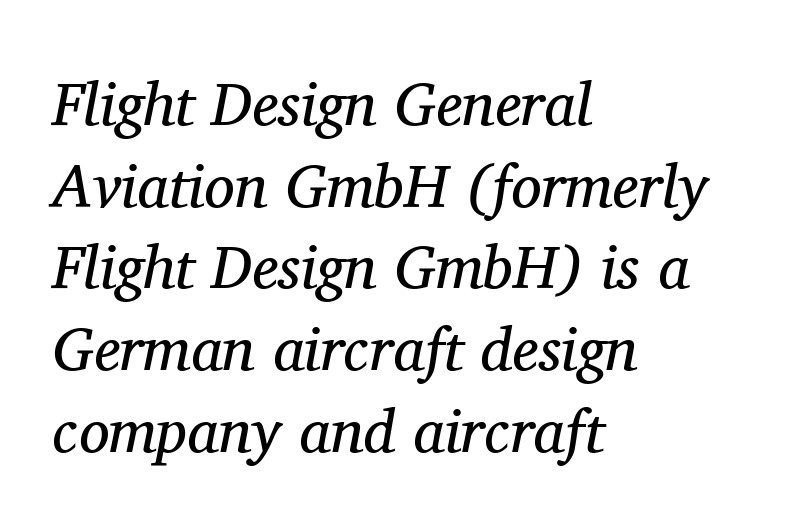
The glyphs in this specimen are seriffed. The font's italic variant was chosen for this text. A typesetter would call this proportional, since set widths differ per character. Nothing unusual about the tracking: characters are spaced as the font intends. In CSS terms this would be text-align: left. Normally led — the rows are evenly, conventionally spaced.
